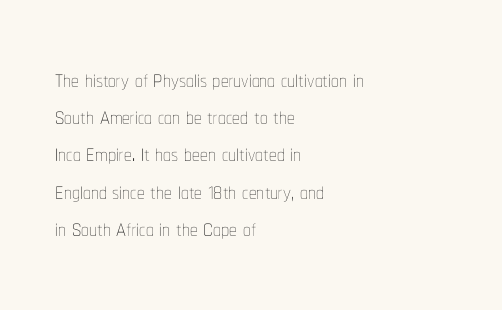
{"italic": "no", "bold": "no", "weight": "thin", "width": "condensed", "stroke_contrast": "low", "x_height": "medium", "monospaced": "no", "underline": "no", "align": "left", "line_spacing_ratio": 1.2, "letter_spacing": "normal", "letter_spacing_em": 0.0, "glyph_px": 31}
